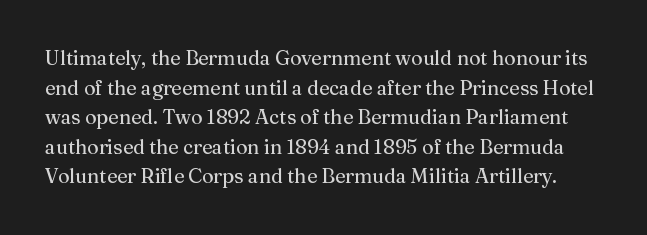
{"italic": "no", "bold": "no", "underline": "no", "line_spacing": "normal", "line_spacing_ratio": 1.48, "letter_spacing": "normal", "letter_spacing_em": 0.0, "glyph_px": 20}
